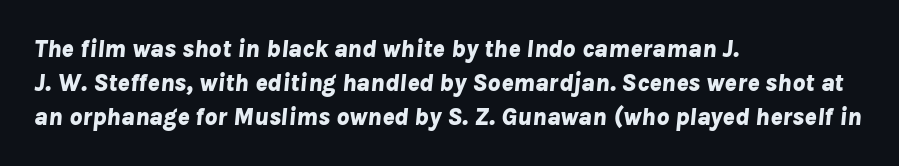
{"italic": "yes", "lean": "right", "slant_degrees": 8, "bold": "yes", "underline": "no", "align": "left", "line_spacing": "normal", "line_spacing_ratio": 1.36, "letter_spacing": "normal", "letter_spacing_em": 0.0, "glyph_px": 25}
